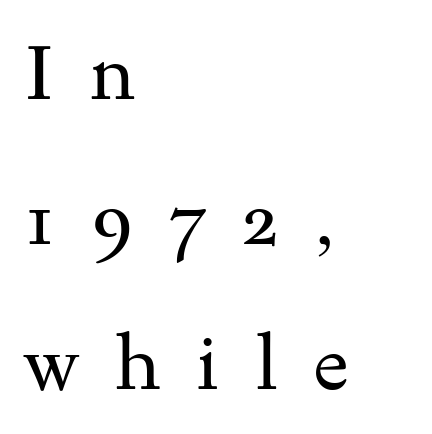
The image shows 78 px regular-weight, wide serif type, upright; set left-aligned, line spacing 1.86x, unusually wide letter spacing (+0.45 em), not underlined; medium stroke contrast and a small x-height.
